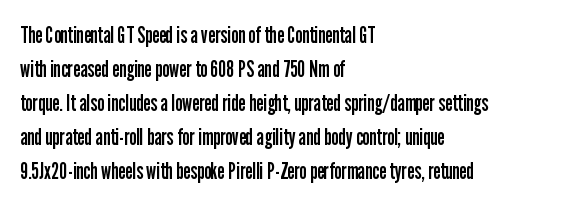
The image shows 23 px text type, upright; set left-aligned, normal line spacing (1.48x), normal letter spacing, not underlined.
